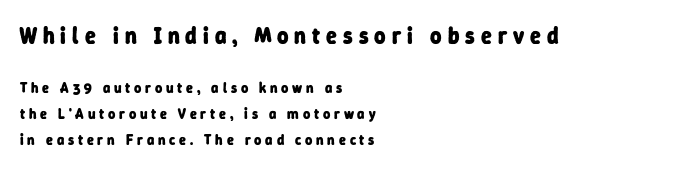
{"bold": "yes", "underline": "no", "align": "left", "line_spacing_ratio": 1.84, "letter_spacing": "wide", "letter_spacing_em": 0.27, "larger_block": "first", "size_ratio": 1.57, "glyph_px": 22}
